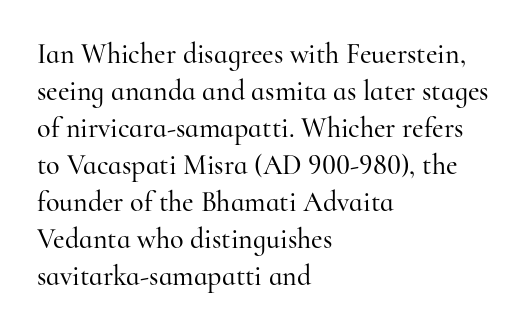
Here the designer chose a conventional face with non-uniform glyph widths. The lines are quadded left. Honestly, the row spacing looks completely unremarkable. The space beneath each line is pristine and unruled.
